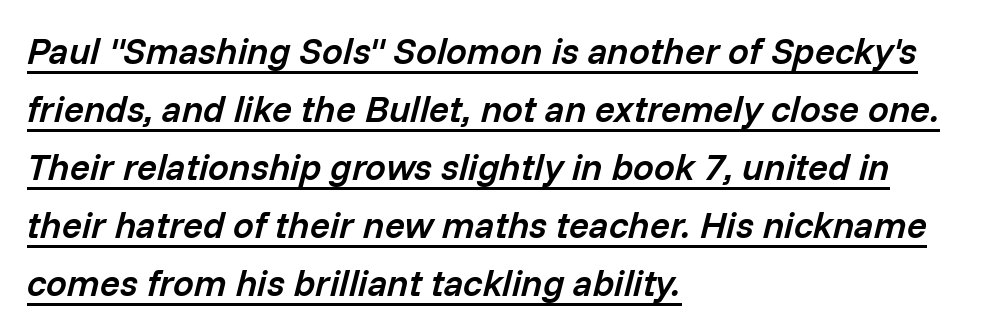
{"italic": "yes", "lean": "right", "slant_degrees": 14, "bold": "semi", "weight": "semibold", "width": "normal", "stroke_contrast": "low", "x_height": "medium", "monospaced": "no", "underline": "yes", "align": "left", "line_spacing": "normal", "line_spacing_ratio": 1.57, "letter_spacing": "normal", "letter_spacing_em": 0.0, "glyph_px": 37}
